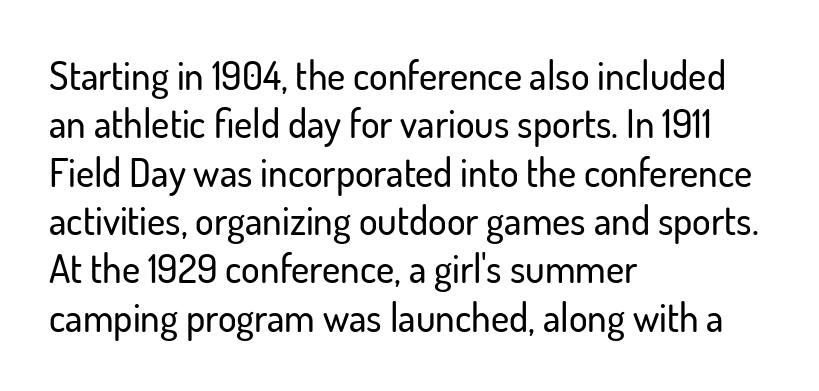
{"serif": "no", "italic": "no", "width": "normal", "stroke_contrast": "low", "x_height": "small", "monospaced": "no", "underline": "no", "align": "left", "line_spacing_ratio": 1.24, "letter_spacing": "normal", "letter_spacing_em": 0.0, "glyph_px": 39}
